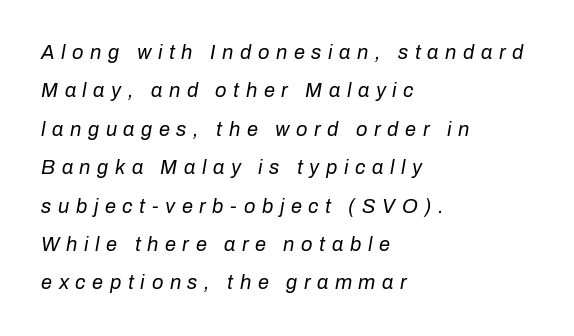
Q: Is the text bold? A: No.
Q: Is the text italic (slanted)? A: Yes, it leans right by about 10 degrees.
Q: Is the text underlined? A: No.
Q: How is the paragraph aligned? A: Left-aligned.
Q: Is the spacing between letters normal or unusually wide? A: Unusually wide.
Q: Is the spacing between lines tight, normal or loose? A: Loose.
